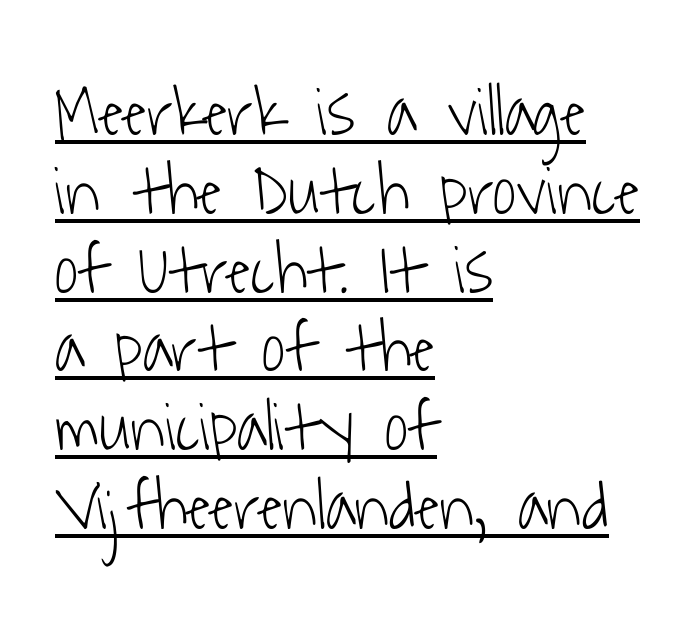
Q: Is the text bold? A: No.
Q: Is the typeface a serif or a sans-serif typeface? A: Sans-serif.
Q: Is the text underlined? A: Yes.
Q: How is the paragraph aligned? A: Left-aligned.
Q: Is the spacing between letters normal or unusually wide? A: Normal.
Q: Is the spacing between lines tight, normal or loose? A: Tight.
Q: Width (condensed, normal, or wide)? A: Condensed.
Q: Stroke contrast? A: Low.
Q: x-height? A: Medium.
Q: Monospaced? A: No.
